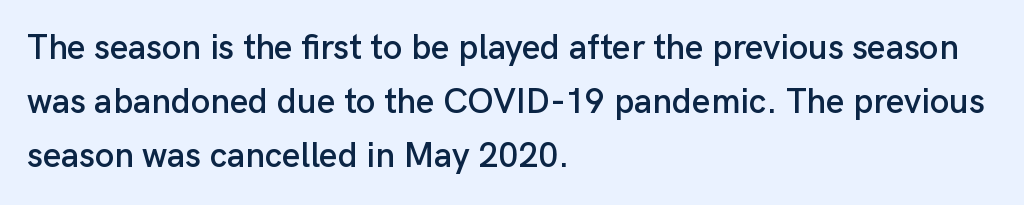
The image shows 35 px sans-serif type, upright; set left-aligned, normal line spacing (1.54x), normal letter spacing, not underlined; low stroke contrast and a medium x-height.
